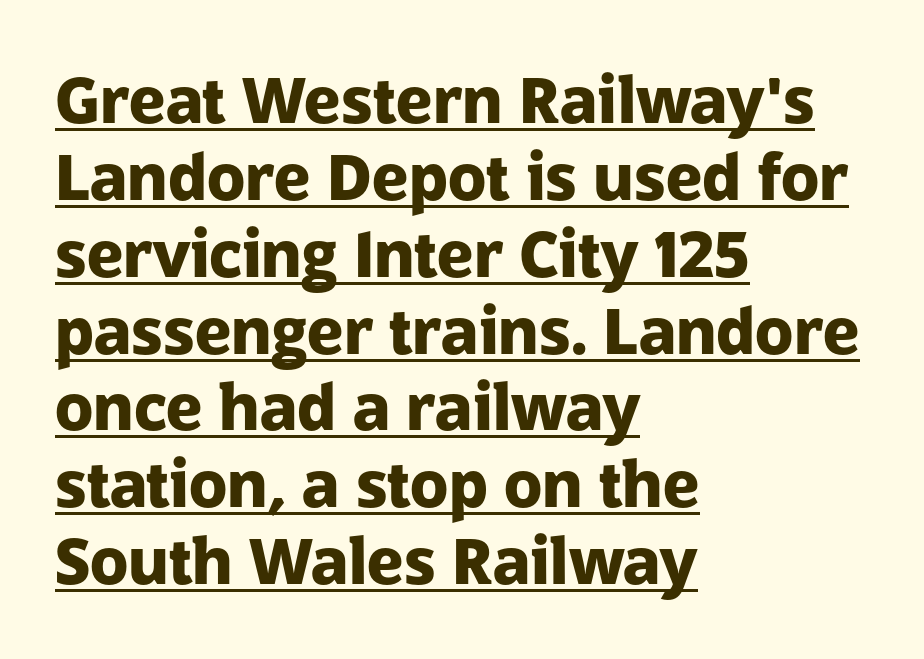
The rendered words wear a rule along their underside. Students, this is bold: see how much ink each stroke carries. You can tell from the bare stems that sans-serif type was used. Letter spacing: default.
